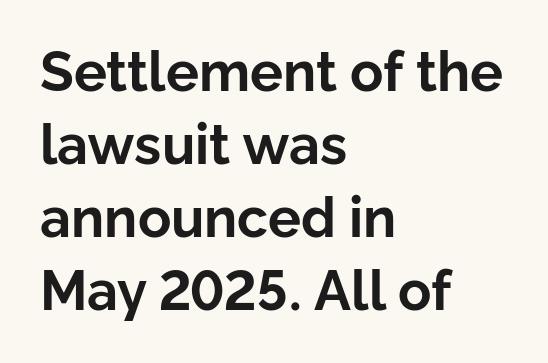
Q: Is the text bold? A: Yes.
Q: Is the text italic (slanted)? A: No, it is upright.
Q: Is the typeface a serif or a sans-serif typeface? A: Sans-serif.
Q: Is the text underlined? A: No.
Q: How is the paragraph aligned? A: Left-aligned.
Q: Is the spacing between letters normal or unusually wide? A: Normal.
Q: Is the spacing between lines tight, normal or loose? A: Normal.
Q: Width (condensed, normal, or wide)? A: Normal.
Q: Stroke contrast? A: Low.
Q: x-height? A: Medium.
Q: Monospaced? A: No.
